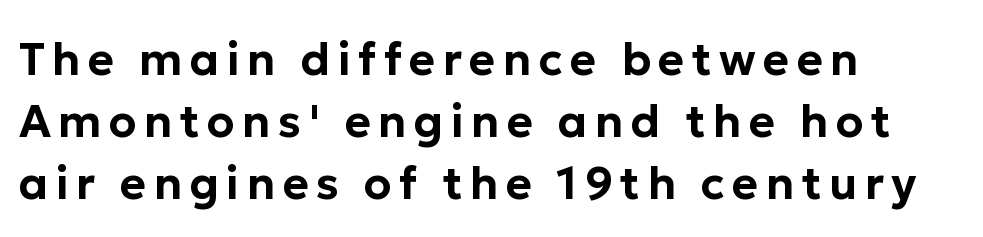
Q: Is the text italic (slanted)? A: No, it is upright.
Q: Is the typeface a serif or a sans-serif typeface? A: Sans-serif.
Q: Is the text underlined? A: No.
Q: How is the paragraph aligned? A: Left-aligned.
Q: Is the spacing between lines tight, normal or loose? A: Normal.
Q: Width (condensed, normal, or wide)? A: Normal.
Q: Stroke contrast? A: Low.
Q: x-height? A: Medium.
Q: Monospaced? A: No.
